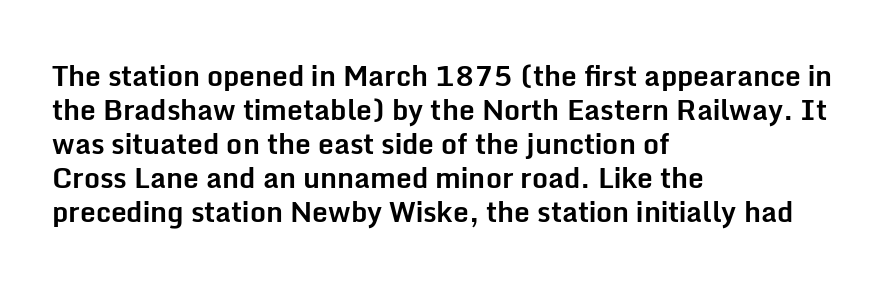
Proportional: the letters do not fall into vertical columns. The type sits square on the baseline with zero lean. Reading down the block, your eye returns to a fixed left position each line. Just letters on the line, the space beneath them empty. Nobody touched the tracking dial on this one.
